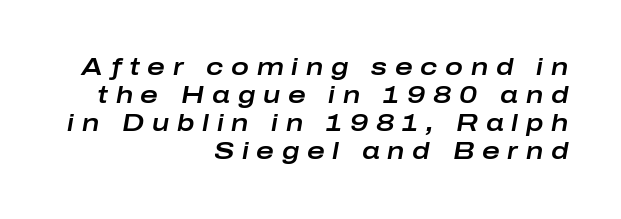
{"italic": "yes", "lean": "right", "slant_degrees": 10, "underline": "no", "align": "right", "line_spacing_ratio": 1.17, "letter_spacing": "wide", "letter_spacing_em": 0.32, "glyph_px": 24}
